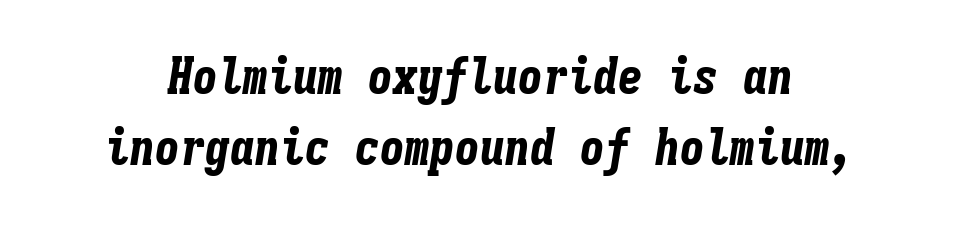
The image shows 50 px bold, condensed type, italic (leaning right), monospaced; set normal line spacing (1.42x), normal letter spacing, not underlined; low stroke contrast and a medium x-height.
